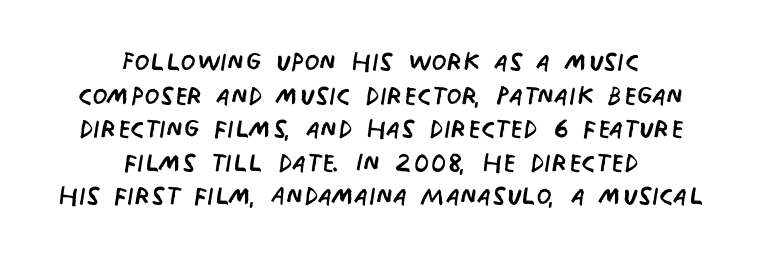
The image shows 35 px regular-weight, condensed sans-serif type; set centered, tight line spacing (0.96x), normal letter spacing, not underlined; low stroke contrast and a large x-height.
